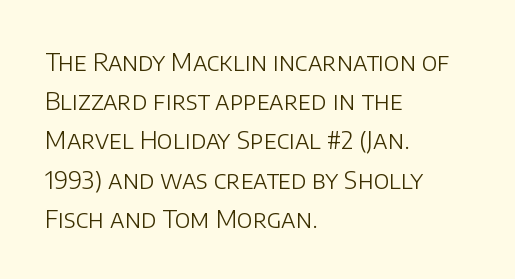
Q: Is the text bold? A: No.
Q: Is the text italic (slanted)? A: No, it is upright.
Q: Is the text underlined? A: No.
Q: How is the paragraph aligned? A: Left-aligned.
Q: Is the spacing between letters normal or unusually wide? A: Normal.
Q: Is the spacing between lines tight, normal or loose? A: Normal.
